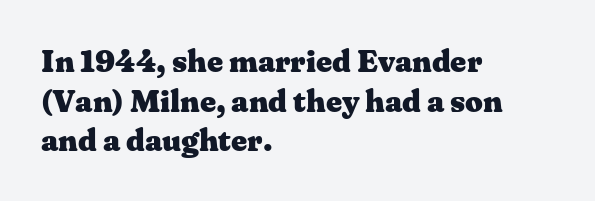
{"serif": "yes", "italic": "no", "bold": "yes", "weight": "heavy", "width": "wide", "stroke_contrast": "medium", "x_height": "medium", "monospaced": "no", "underline": "no", "align": "left", "line_spacing": "normal", "line_spacing_ratio": 1.28, "letter_spacing": "normal", "letter_spacing_em": 0.0, "glyph_px": 31}
